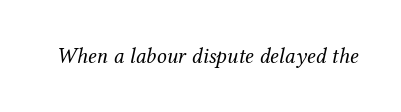
The image shows 22 px text type, italic (leaning right); set normal letter spacing, not underlined.
